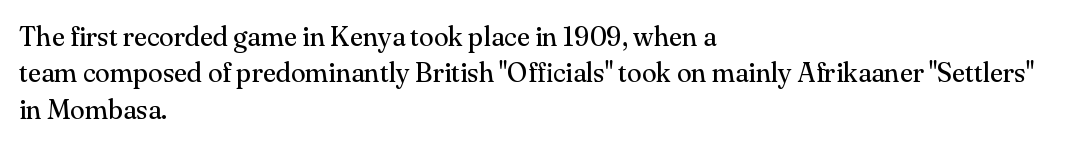
{"italic": "no", "bold": "no", "underline": "no", "align": "left", "line_spacing": "normal", "line_spacing_ratio": 1.35, "letter_spacing": "normal", "letter_spacing_em": 0.0, "glyph_px": 27}
